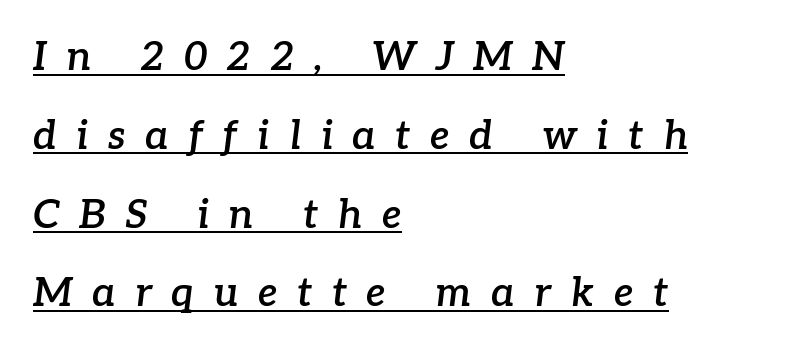
Check the space under the baseline: a stroke is drawn there. The whole block is typeset with a tilt. The passage is arranged the way most books set body copy — flush left. Character widths vary here, with narrow letters taking less room than wide ones. What's the leading like? Stretched, with rows far apart.
